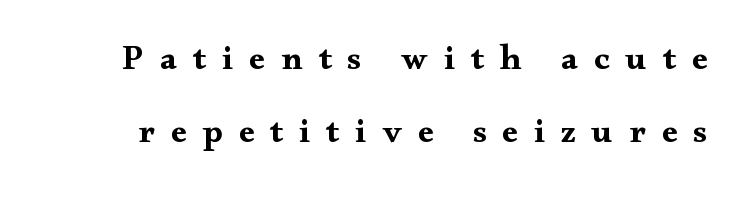
Old-style or modern, the face here clearly has serifs. This sample trades compactness for vertical openness between lines. The rendering uses natural spacing where letterforms have individual widths. What weight is shown? A full bold with thick strokes. These lines have a slow, spaced-out rhythm from letter to letter.
